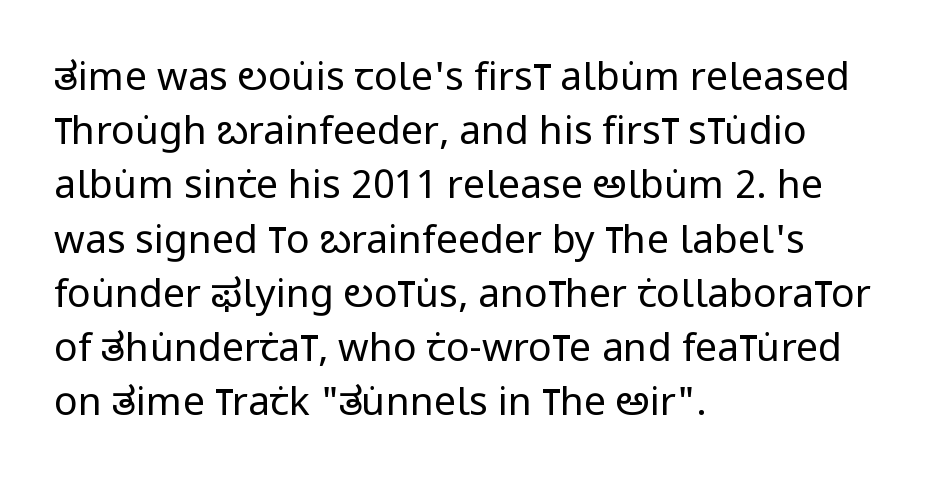
The image shows 39 px regular-weight, condensed sans-serif type, upright; set left-aligned, normal line spacing (1.39x), normal letter spacing, not underlined; low stroke contrast and a large x-height.
